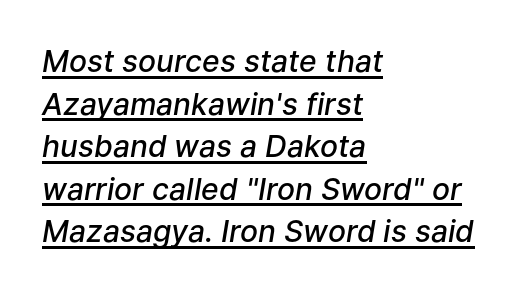
{"italic": "yes", "lean": "right", "slant_degrees": 9, "bold": "semi", "weight": "semibold", "width": "normal", "stroke_contrast": "low", "x_height": "medium", "monospaced": "no", "underline": "yes", "align": "left", "line_spacing": "normal", "line_spacing_ratio": 1.42, "letter_spacing": "normal", "letter_spacing_em": 0.0, "glyph_px": 30}
